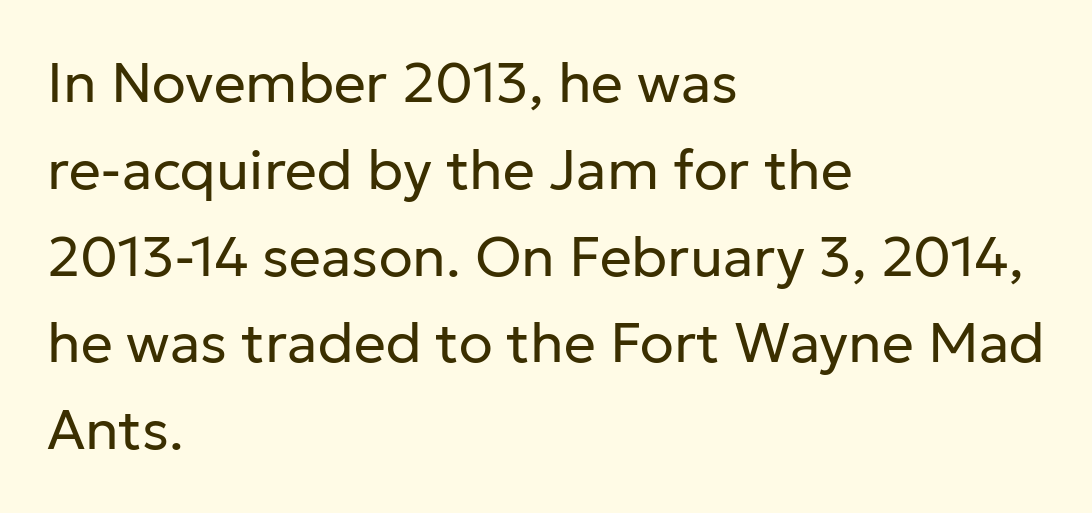
Q: Is the text bold? A: No.
Q: Is the text italic (slanted)? A: No, it is upright.
Q: Is the typeface a serif or a sans-serif typeface? A: Sans-serif.
Q: Is the text underlined? A: No.
Q: How is the paragraph aligned? A: Left-aligned.
Q: Is the spacing between letters normal or unusually wide? A: Normal.
Q: Is the spacing between lines tight, normal or loose? A: Normal.
Q: Width (condensed, normal, or wide)? A: Normal.
Q: Stroke contrast? A: Low.
Q: x-height? A: Medium.
Q: Monospaced? A: No.
